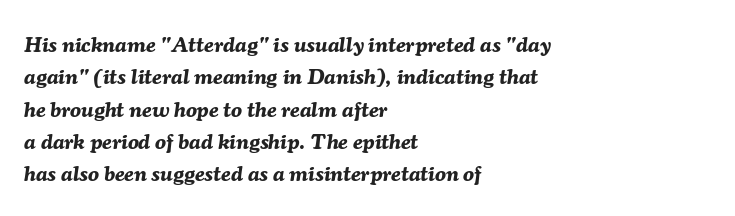
{"italic": "yes", "lean": "right", "slant_degrees": 7, "bold": "yes", "underline": "no", "align": "left", "line_spacing": "normal", "line_spacing_ratio": 1.47, "letter_spacing": "normal", "letter_spacing_em": 0.0, "glyph_px": 22}
